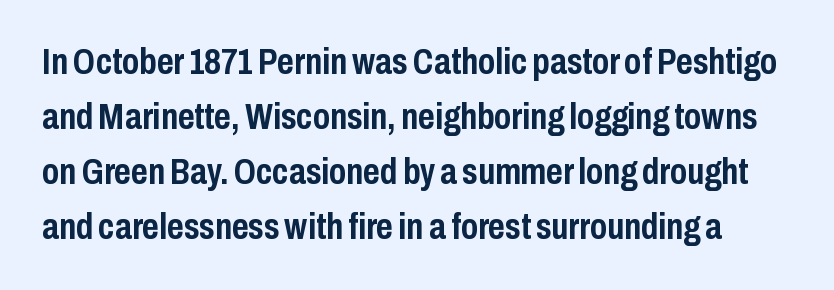
Posture: vertical. The lines sit at an ordinary, default distance from one another. What kind of face is this? One without serifs — a sans. Summary of weight: heavy, a full bold. The letterforms sit shoulder to shoulder at normal distance. This sample has the flowing, uneven cadence of proportional lettering.
